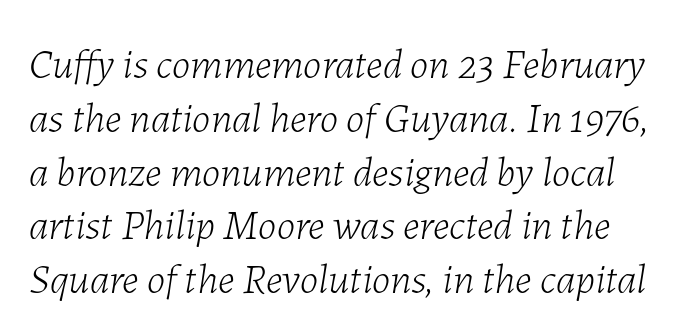
{"italic": "yes", "lean": "right", "slant_degrees": 7, "bold": "no", "weight": "light", "width": "normal", "stroke_contrast": "low", "x_height": "medium", "monospaced": "no", "underline": "no", "line_spacing": "normal", "line_spacing_ratio": 1.28, "letter_spacing": "normal", "letter_spacing_em": 0.0, "glyph_px": 42}
